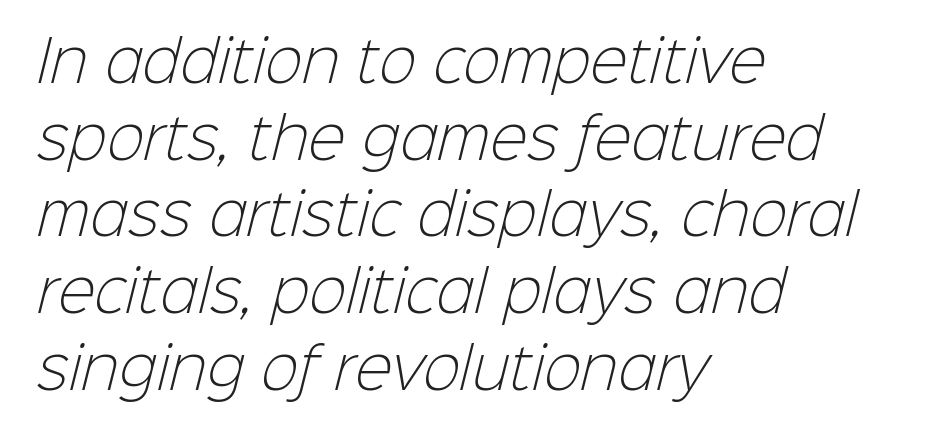
Q: Is the text bold? A: No.
Q: Is the typeface a serif or a sans-serif typeface? A: Sans-serif.
Q: Is the text underlined? A: No.
Q: How is the paragraph aligned? A: Left-aligned.
Q: Is the spacing between letters normal or unusually wide? A: Normal.
Q: Is the spacing between lines tight, normal or loose? A: Normal.
Q: Width (condensed, normal, or wide)? A: Normal.
Q: Stroke contrast? A: Low.
Q: x-height? A: Medium.
Q: Monospaced? A: No.
